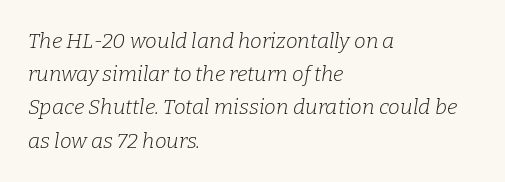
Q: Is the text bold? A: No.
Q: Is the text italic (slanted)? A: Yes, it leans right by about 9 degrees.
Q: Is the text underlined? A: No.
Q: How is the paragraph aligned? A: Left-aligned.
Q: Is the spacing between letters normal or unusually wide? A: Normal.
Q: Is the spacing between lines tight, normal or loose? A: Normal.
